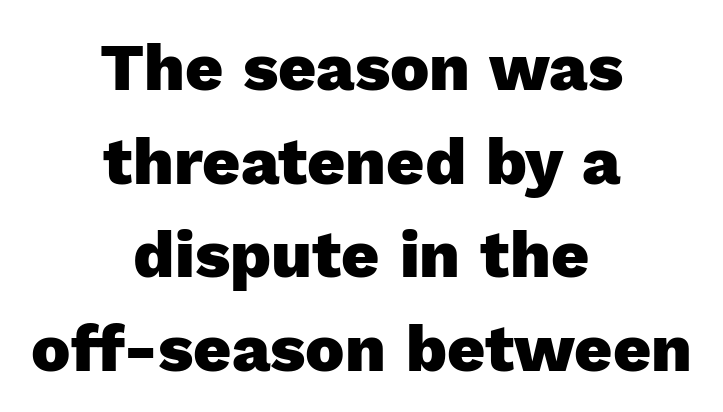
Which margin do the lines hug? Neither — every line sits in the middle. The type sits square on the baseline with zero lean. Beneath every word, the page is bare. Every letter is thick-stroked: bold, no question.
